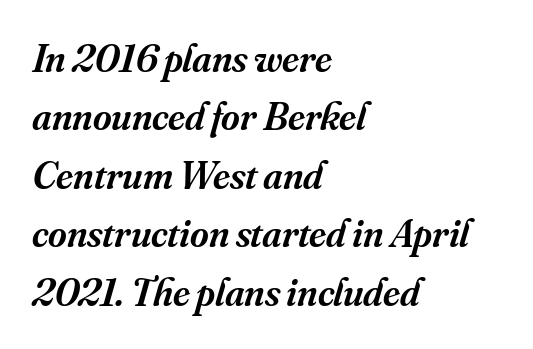
{"serif": "yes", "italic": "yes", "lean": "right", "slant_degrees": 16, "bold": "semi", "weight": "semibold", "width": "normal", "stroke_contrast": "medium", "x_height": "small", "monospaced": "no", "underline": "no", "align": "left", "line_spacing": "normal", "line_spacing_ratio": 1.46, "letter_spacing": "normal", "letter_spacing_em": 0.0, "glyph_px": 40}
